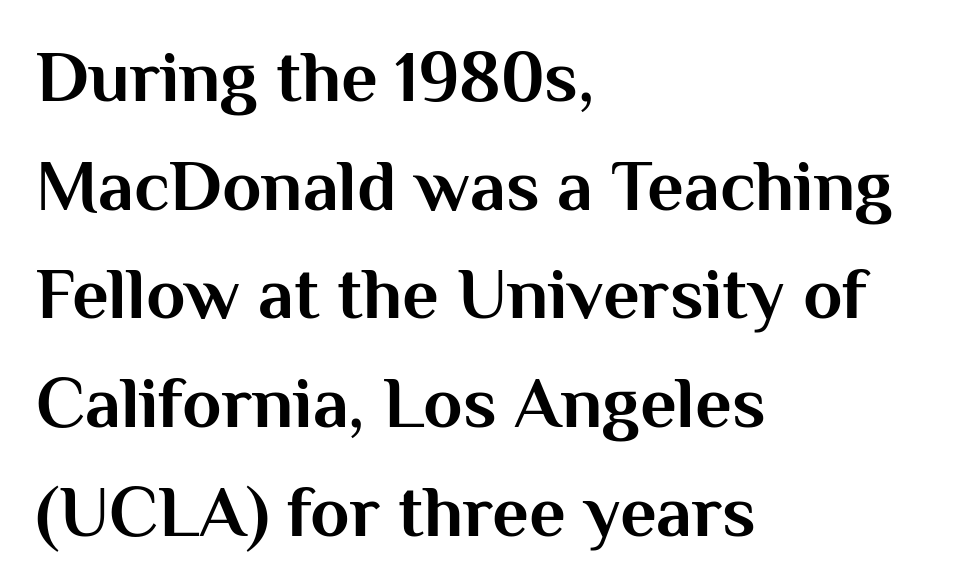
Notice how the passage keeps a crisp vertical edge on the left only. No italicization has been applied; the sample stays upright. A typesetter would call this proportional, since set widths differ per character. Emphasis by weight is at full strength: bold. The face used here is rendered with its standard letterfit.
